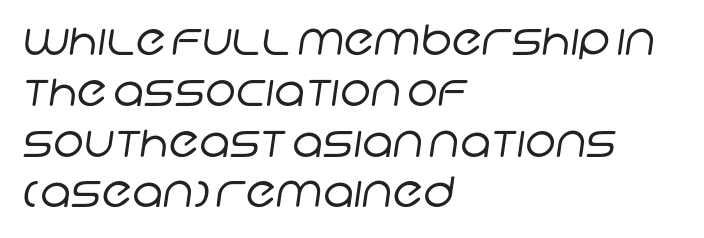
The image shows 42 px regular-weight sans-serif type; set left-aligned, line spacing 1.21x, normal letter spacing, not underlined; low stroke contrast and a large x-height.
